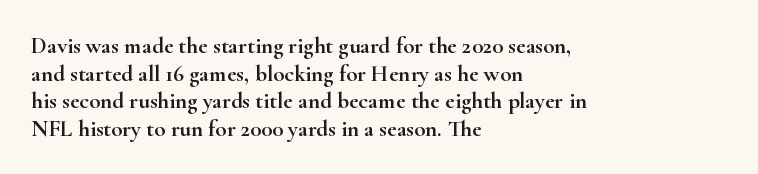
The line texture is even and compact thanks to regular tracking. These lines stack with their left ends in a neat column. The lettering stays uniformly vertical, giving the passage a roman look. Check the space under the baseline: it is left empty.
